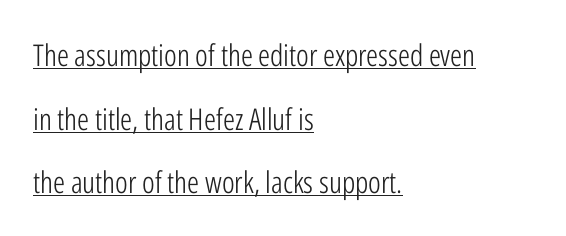
The image shows 30 px light, condensed sans-serif type, upright; set left-aligned, loose line spacing (2.12x), normal letter spacing, underlined; low stroke contrast and a medium x-height.
